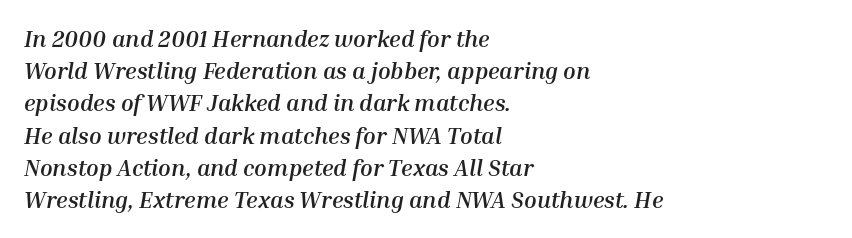
The image shows 23 px bold type, italic (leaning right); set left-aligned, normal line spacing (1.4x), normal letter spacing, not underlined.
